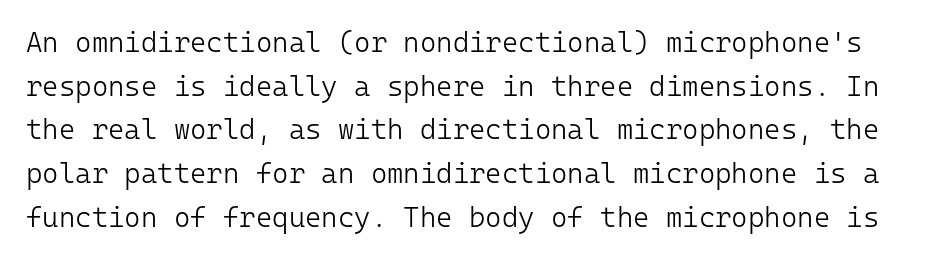
It's the straight-up-and-down kind of type. No word sits above an underline. Does the type have serifs? No, each stem ends abruptly. The weight tops out at a normal text grade. Is this a fixed-width face? Yes — each glyph sits in an identical cell.
